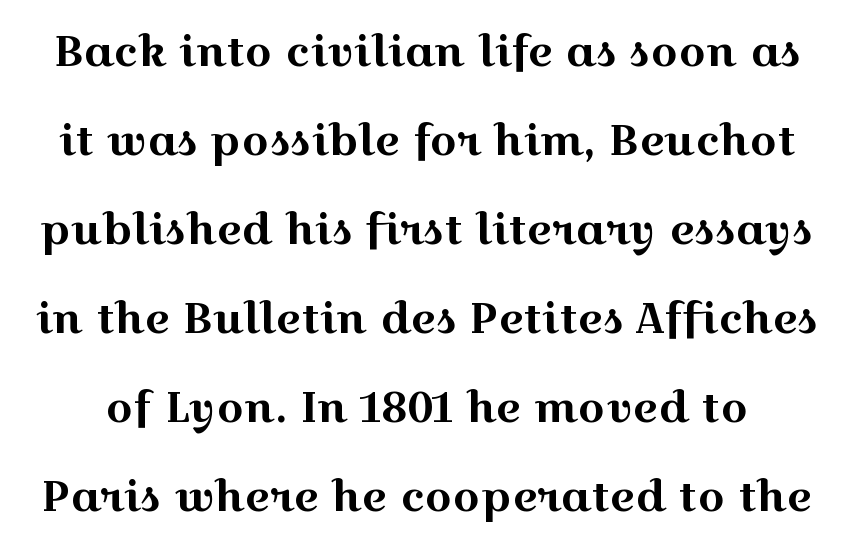
Q: Is the text italic (slanted)? A: No, it is upright.
Q: Is the typeface a serif or a sans-serif typeface? A: Serif.
Q: Is the text underlined? A: No.
Q: Is the spacing between letters normal or unusually wide? A: Normal.
Q: Is the spacing between lines tight, normal or loose? A: Loose.
Q: Width (condensed, normal, or wide)? A: Wide.
Q: x-height? A: Medium.
Q: Monospaced? A: No.
